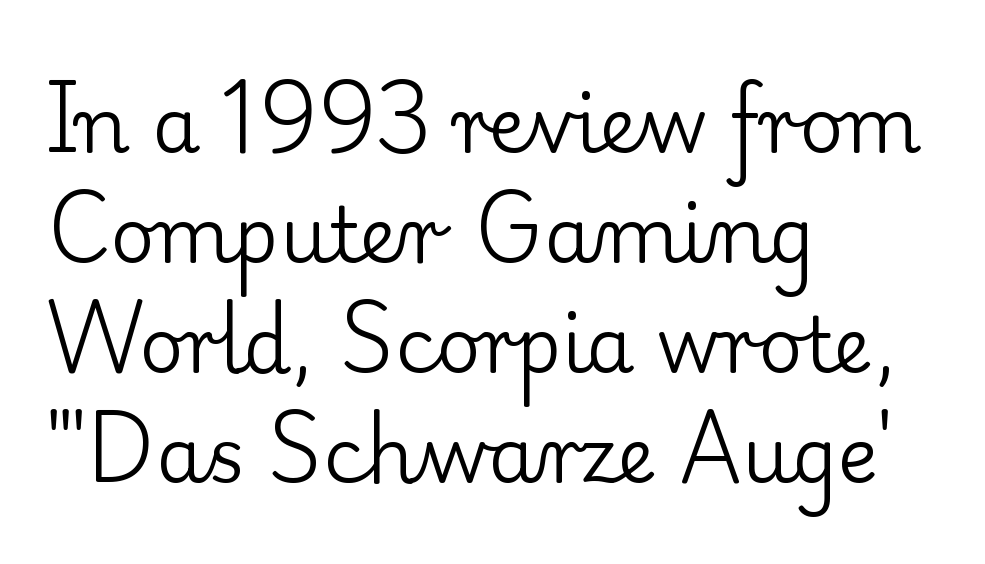
{"serif": "yes", "italic": "no", "bold": "no", "weight": "regular", "width": "normal", "stroke_contrast": "low", "x_height": "small", "monospaced": "no", "underline": "no", "align": "left", "line_spacing": "normal", "line_spacing_ratio": 1.43, "letter_spacing": "normal", "letter_spacing_em": 0.0, "glyph_px": 77}
